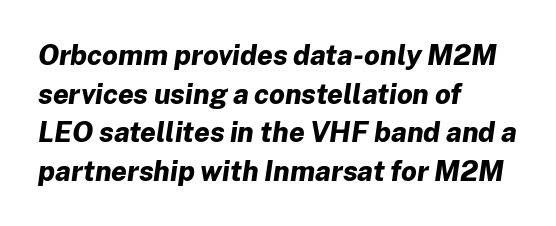
{"italic": "yes", "lean": "right", "slant_degrees": 8, "bold": "yes", "weight": "bold", "width": "normal", "stroke_contrast": "low", "x_height": "medium", "monospaced": "no", "underline": "no", "align": "left", "line_spacing": "normal", "line_spacing_ratio": 1.38, "letter_spacing": "normal", "letter_spacing_em": 0.0, "glyph_px": 28}
